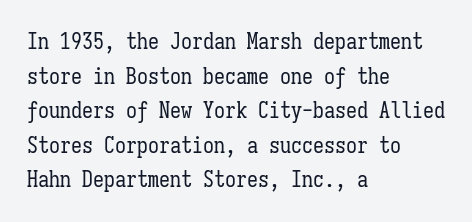
The image shows 22 px text type, upright; set left-aligned, normal line spacing (1.57x), normal letter spacing, not underlined.
